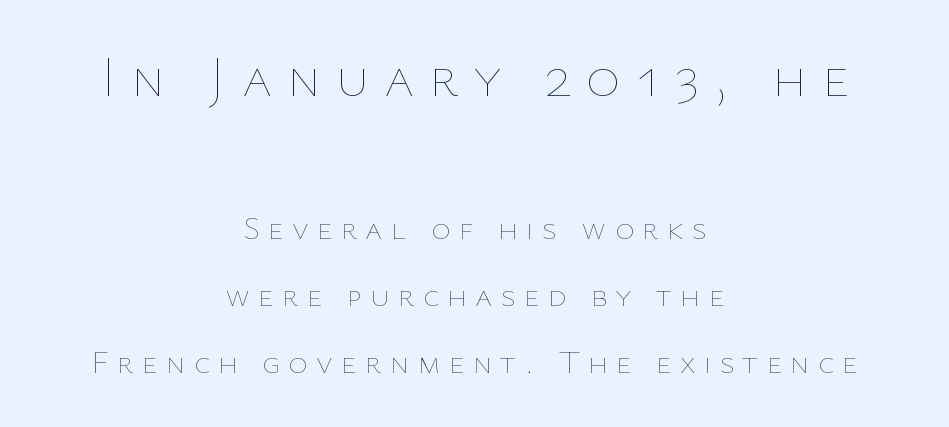
The image shows 58 px thin type, upright; set centered, loose line spacing (2.04x), unusually wide letter spacing (+0.25 em), not underlined; the first (top) block is 1.76x larger; low stroke contrast and a medium x-height.
